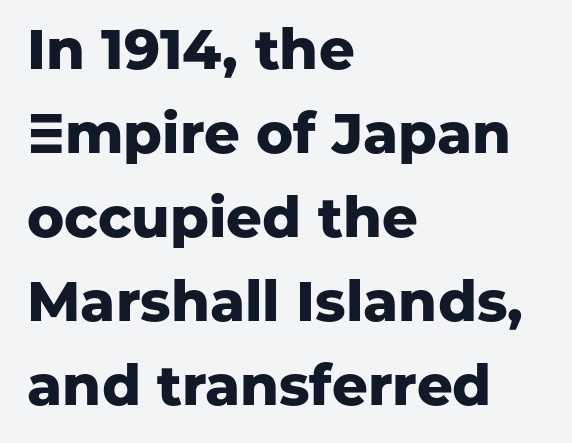
The image shows 56 px heavy sans-serif type, upright; set left-aligned, normal line spacing (1.5x), normal letter spacing, not underlined; low stroke contrast and a medium x-height.
